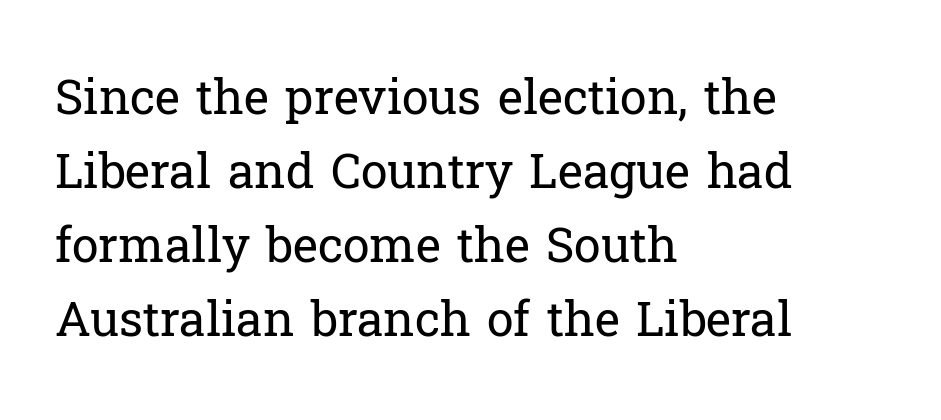
Italic? Not at all — the glyphs are vertical. Underline: absent. Notice how descenders clear the ascenders below comfortably — that's standard leading. The lines are quadded left. This sample has the flowing, uneven cadence of proportional lettering.
